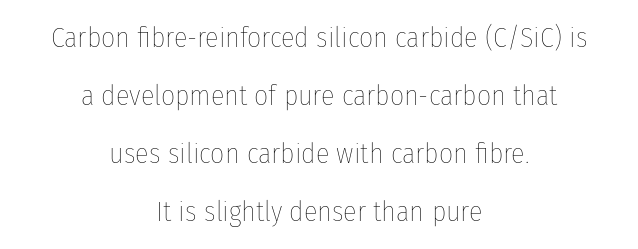
Q: Is the text bold? A: No.
Q: Is the text italic (slanted)? A: No, it is upright.
Q: Is the text underlined? A: No.
Q: How is the paragraph aligned? A: Centered.
Q: Is the spacing between letters normal or unusually wide? A: Normal.
Q: Is the spacing between lines tight, normal or loose? A: Loose.
Q: Width (condensed, normal, or wide)? A: Condensed.
Q: Stroke contrast? A: Low.
Q: x-height? A: Medium.
Q: Monospaced? A: No.
